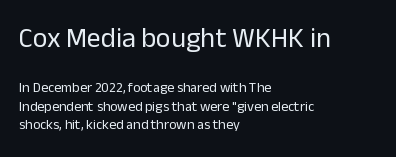
The image shows 28 px regular-weight sans-serif type, upright; set left-aligned, normal line spacing (1.32x), normal letter spacing, not underlined; the first (top) block is 2.0x larger; low stroke contrast and a medium x-height.
